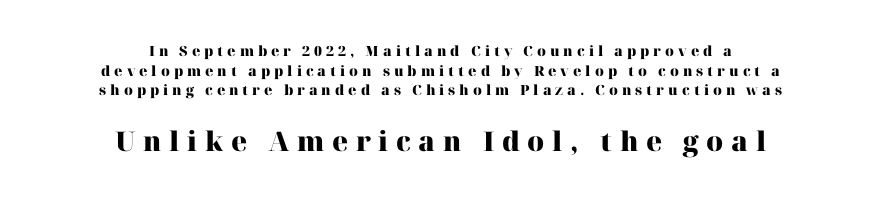
Q: Is the text bold? A: Yes.
Q: Is the text italic (slanted)? A: No, it is upright.
Q: Is the text underlined? A: No.
Q: How is the paragraph aligned? A: Centered.
Q: Is the spacing between letters normal or unusually wide? A: Unusually wide.
Q: Is the spacing between lines tight, normal or loose? A: Normal.
Q: Which block of text is set in a larger size, the first (top) or the second (bottom)? A: The second (bottom) one.
